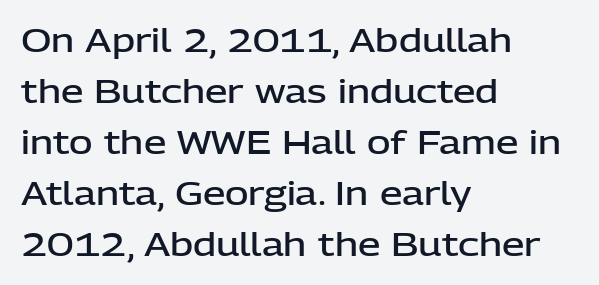
{"serif": "no", "italic": "no", "bold": "semi", "weight": "semibold", "width": "normal", "stroke_contrast": "low", "x_height": "medium", "monospaced": "no", "underline": "no", "align": "left", "line_spacing": "normal", "line_spacing_ratio": 1.59, "letter_spacing": "normal", "letter_spacing_em": 0.0, "glyph_px": 32}
